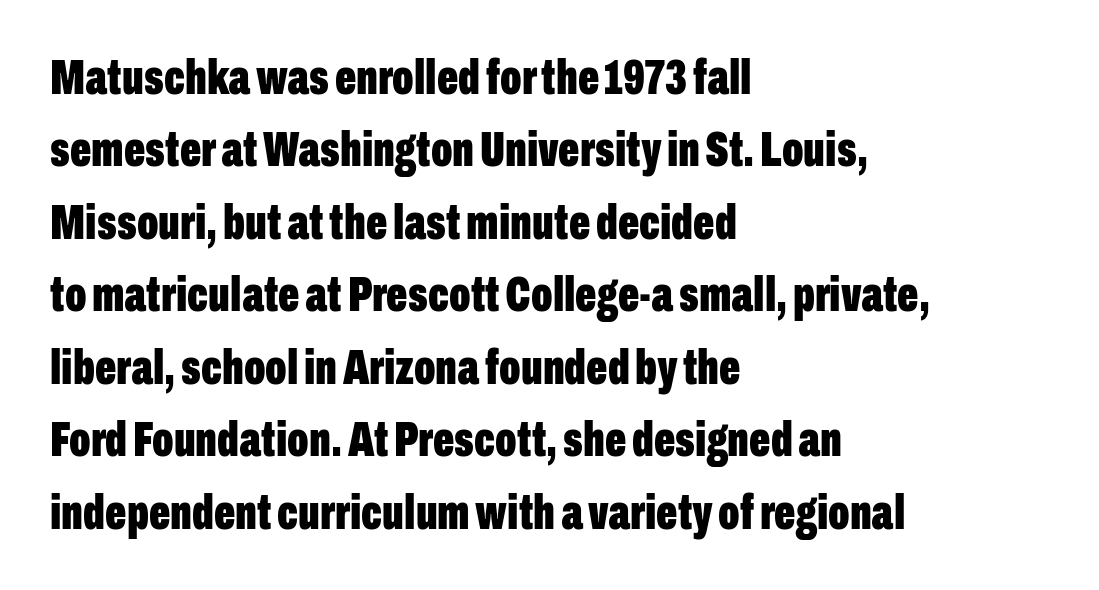
Q: Is the text bold? A: Yes.
Q: Is the text italic (slanted)? A: No, it is upright.
Q: Is the typeface a serif or a sans-serif typeface? A: Sans-serif.
Q: Is the text underlined? A: No.
Q: How is the paragraph aligned? A: Left-aligned.
Q: Is the spacing between letters normal or unusually wide? A: Normal.
Q: Is the spacing between lines tight, normal or loose? A: Normal.
Q: Width (condensed, normal, or wide)? A: Condensed.
Q: Stroke contrast? A: Low.
Q: x-height? A: Medium.
Q: Monospaced? A: No.
